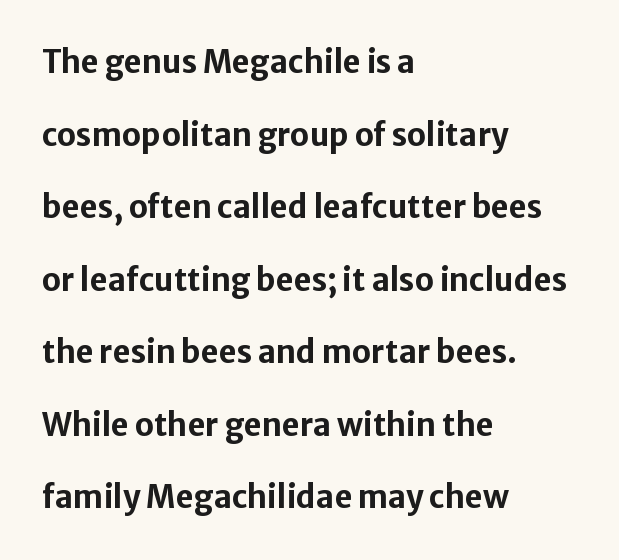
{"serif": "no", "italic": "no", "bold": "yes", "weight": "bold", "width": "normal", "stroke_contrast": "low", "x_height": "medium", "monospaced": "no", "underline": "no", "align": "left", "line_spacing": "loose", "line_spacing_ratio": 2.34, "letter_spacing": "normal", "letter_spacing_em": 0.0, "glyph_px": 31}
